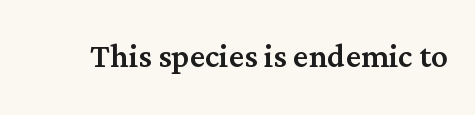
Q: Is the text italic (slanted)? A: No, it is upright.
Q: Is the typeface a serif or a sans-serif typeface? A: Serif.
Q: Is the text underlined? A: No.
Q: Is the spacing between letters normal or unusually wide? A: Normal.
Q: Width (condensed, normal, or wide)? A: Normal.
Q: Stroke contrast? A: Medium.
Q: x-height? A: Medium.
Q: Monospaced? A: No.
